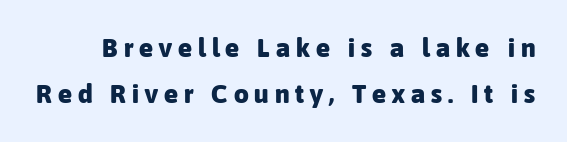
Q: Is the text bold? A: Yes.
Q: Is the text italic (slanted)? A: No, it is upright.
Q: Is the text underlined? A: No.
Q: Is the spacing between letters normal or unusually wide? A: Unusually wide.
